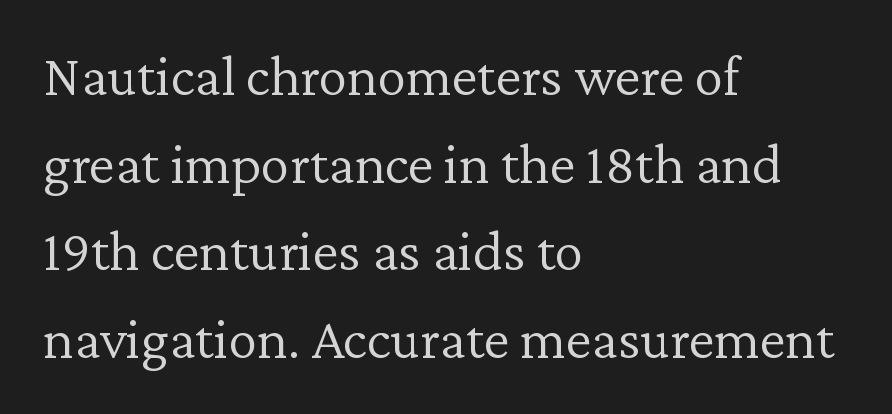
The image shows 58 px light serif type, upright; set left-aligned, normal line spacing (1.51x), normal letter spacing, not underlined; low stroke contrast and a medium x-height.
